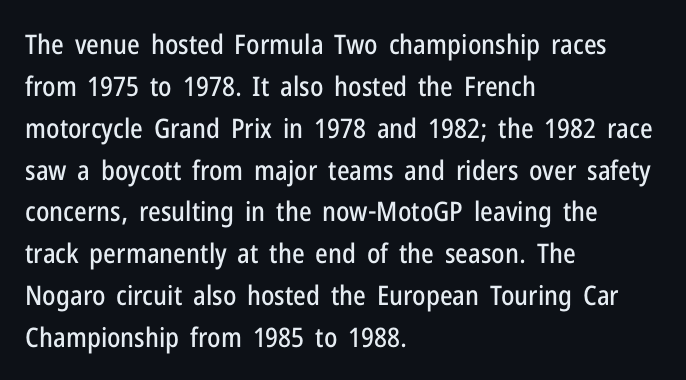
{"italic": "no", "underline": "no", "align": "left", "line_spacing": "normal", "line_spacing_ratio": 1.55, "letter_spacing": "normal", "letter_spacing_em": 0.0, "glyph_px": 27}
